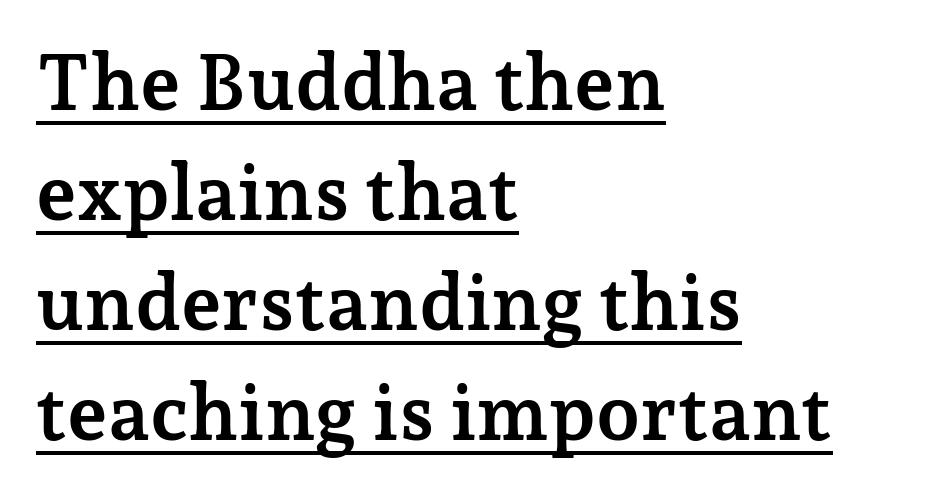
Varying glyph widths throughout — classic text-font behaviour. Nothing unusual about the tracking: characters are spaced as the font intends. A typesetter would mark this as roman, not italic. These lines sit exactly where default settings would place them.
